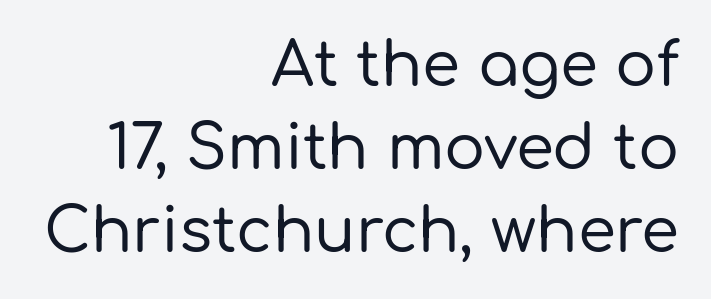
{"serif": "no", "italic": "no", "width": "normal", "stroke_contrast": "low", "x_height": "medium", "monospaced": "no", "underline": "no", "align": "right", "line_spacing": "normal", "line_spacing_ratio": 1.36, "letter_spacing": "normal", "letter_spacing_em": 0.0, "glyph_px": 61}
